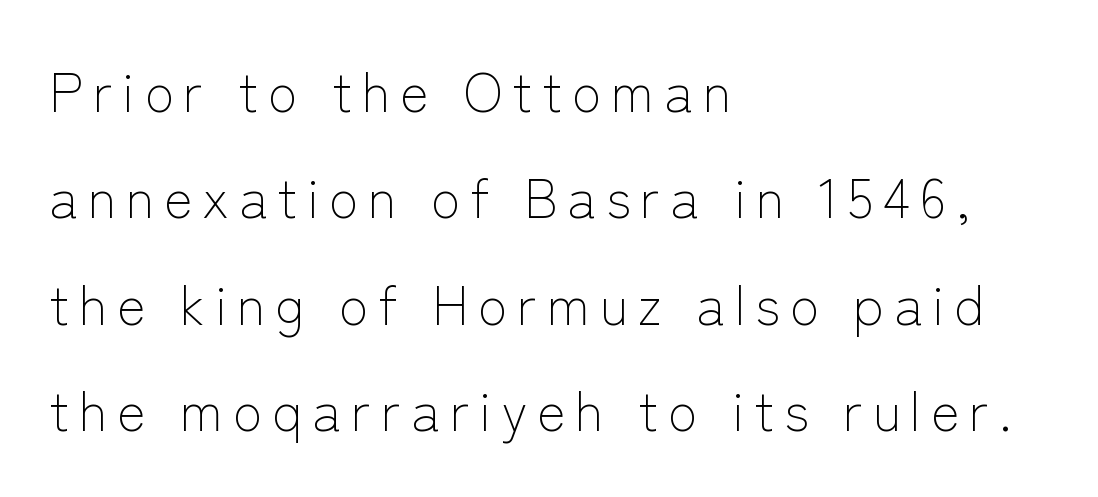
The image shows 54 px light sans-serif type, upright; set left-aligned, loose line spacing (1.97x), not underlined; low stroke contrast and a medium x-height.
